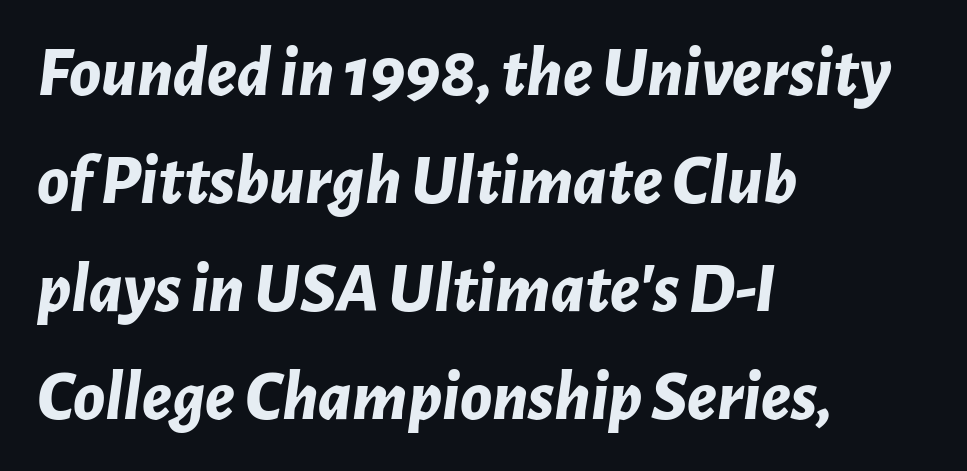
Q: Is the text bold? A: Yes.
Q: Is the text italic (slanted)? A: Yes, it leans right by about 7 degrees.
Q: Is the text underlined? A: No.
Q: How is the paragraph aligned? A: Left-aligned.
Q: Is the spacing between letters normal or unusually wide? A: Normal.
Q: Is the spacing between lines tight, normal or loose? A: Normal.
Q: Width (condensed, normal, or wide)? A: Normal.
Q: Stroke contrast? A: Low.
Q: x-height? A: Medium.
Q: Monospaced? A: No.
